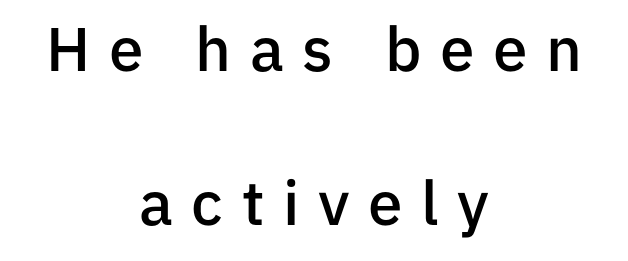
Centered paragraph, ragged on both sides. The tracking jumps out immediately: characters are airy and widely separated. Proportional: the letters do not fall into vertical columns. The rendering uses a semibold face; strokes are thickened but not to full bold. The strip under each line holds only bare page.
